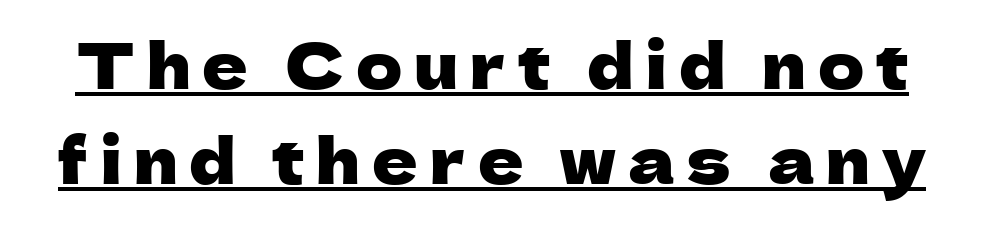
{"serif": "no", "italic": "no", "width": "normal", "stroke_contrast": "low", "x_height": "medium", "monospaced": "no", "underline": "yes", "line_spacing": "normal", "line_spacing_ratio": 1.51, "glyph_px": 63}
